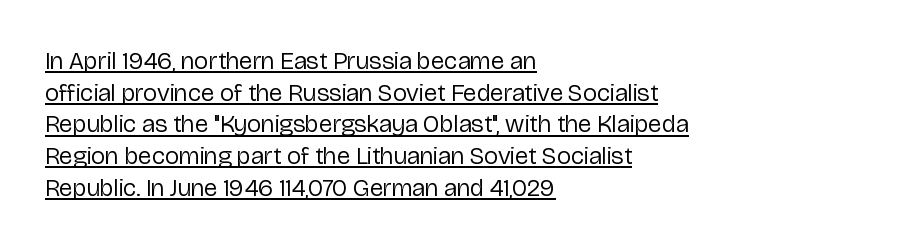
The image shows 25 px text type, upright; set left-aligned, normal line spacing (1.27x), normal letter spacing, underlined.
